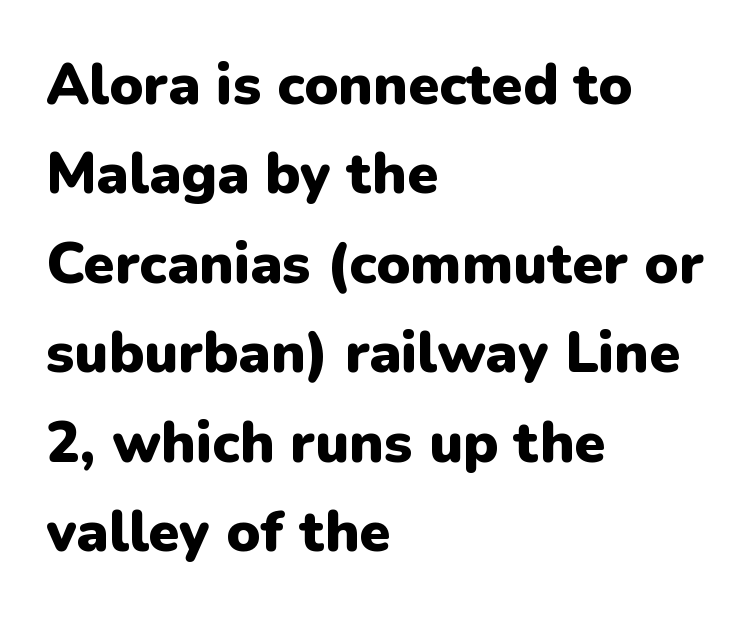
Q: Is the text bold? A: Yes.
Q: Is the text italic (slanted)? A: No, it is upright.
Q: Is the typeface a serif or a sans-serif typeface? A: Sans-serif.
Q: Is the text underlined? A: No.
Q: How is the paragraph aligned? A: Left-aligned.
Q: Is the spacing between letters normal or unusually wide? A: Normal.
Q: Is the spacing between lines tight, normal or loose? A: Normal.
Q: Width (condensed, normal, or wide)? A: Normal.
Q: Stroke contrast? A: Low.
Q: x-height? A: Medium.
Q: Monospaced? A: No.
